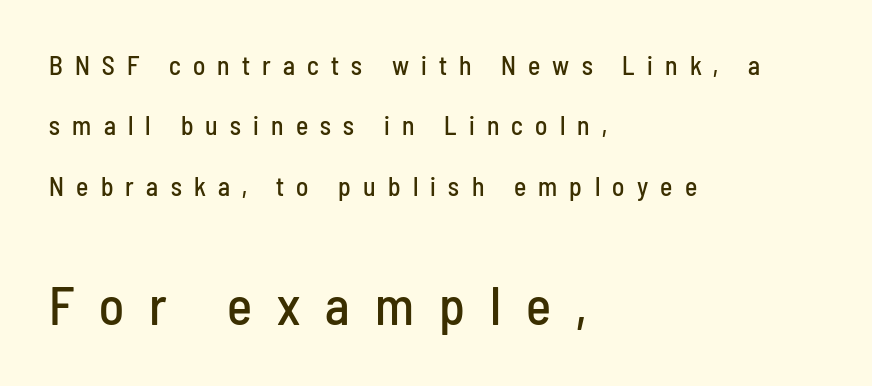
Q: Is the text italic (slanted)? A: No, it is upright.
Q: Is the typeface a serif or a sans-serif typeface? A: Sans-serif.
Q: Is the text underlined? A: No.
Q: How is the paragraph aligned? A: Left-aligned.
Q: Is the spacing between letters normal or unusually wide? A: Unusually wide.
Q: Is the spacing between lines tight, normal or loose? A: Loose.
Q: Which block of text is set in a larger size, the first (top) or the second (bottom)? A: The second (bottom) one.
Q: Width (condensed, normal, or wide)? A: Condensed.
Q: Stroke contrast? A: Low.
Q: x-height? A: Medium.
Q: Monospaced? A: No.
